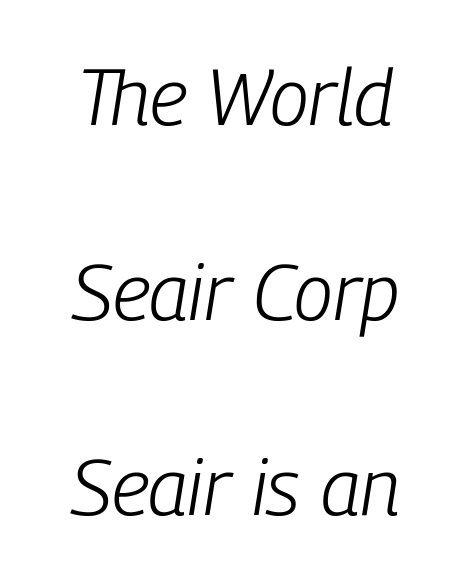
Q: Is the text bold? A: No.
Q: Is the text italic (slanted)? A: Yes, it leans right by about 9 degrees.
Q: Is the text underlined? A: No.
Q: Is the spacing between letters normal or unusually wide? A: Normal.
Q: Is the spacing between lines tight, normal or loose? A: Loose.
Q: Width (condensed, normal, or wide)? A: Condensed.
Q: Stroke contrast? A: Low.
Q: x-height? A: Medium.
Q: Monospaced? A: No.
